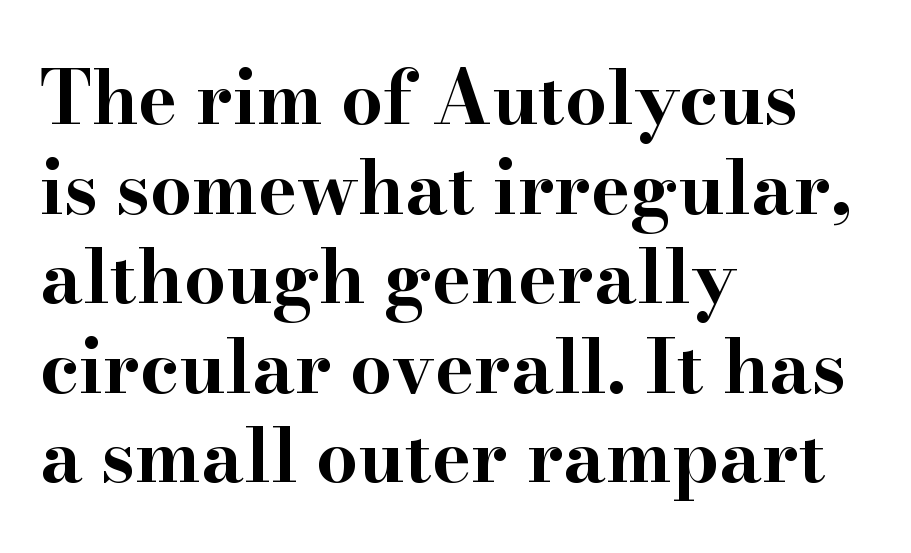
Q: Is the text bold? A: Yes.
Q: Is the text italic (slanted)? A: No, it is upright.
Q: Is the typeface a serif or a sans-serif typeface? A: Serif.
Q: Is the text underlined? A: No.
Q: How is the paragraph aligned? A: Left-aligned.
Q: Is the spacing between letters normal or unusually wide? A: Normal.
Q: Width (condensed, normal, or wide)? A: Wide.
Q: Stroke contrast? A: High.
Q: x-height? A: Small.
Q: Monospaced? A: No.
